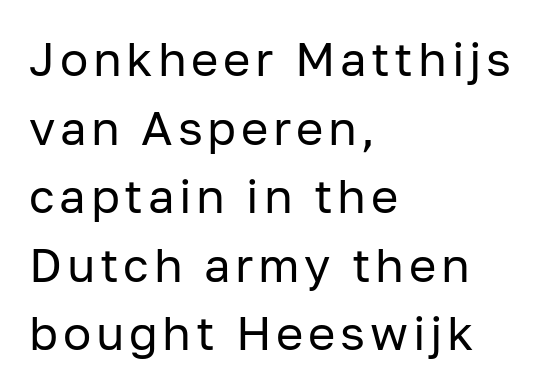
The rag falls on the right side of this text block. Quick note: underline off. The letters look calm and open, with moderate or lighter stems. Every character sits straight up, as roman type does.
